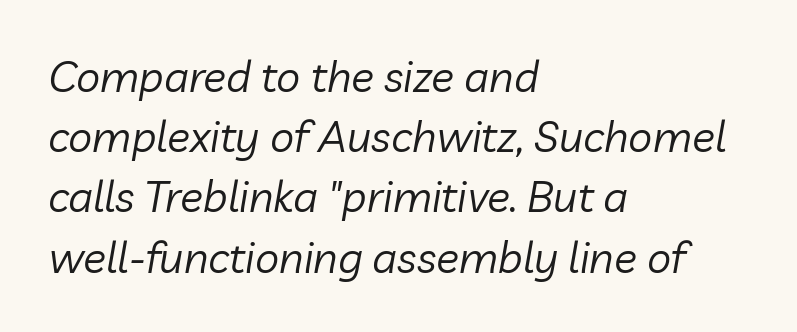
The image shows 43 px regular-weight type, italic (leaning right); set left-aligned, normal line spacing (1.4x), normal letter spacing, not underlined; low stroke contrast and a medium x-height.
